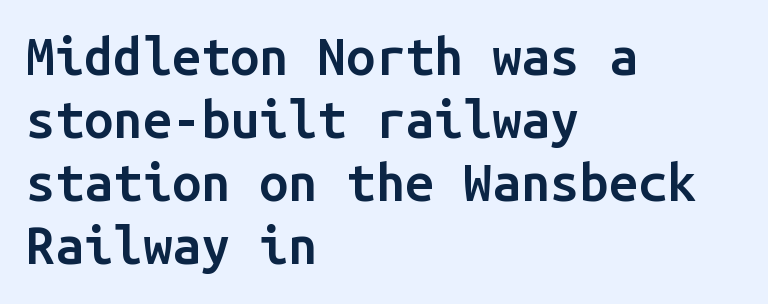
The image shows 52 px semibold sans-serif type, upright, monospaced; set left-aligned, line spacing 1.21x, normal letter spacing, not underlined; low stroke contrast and a medium x-height.
